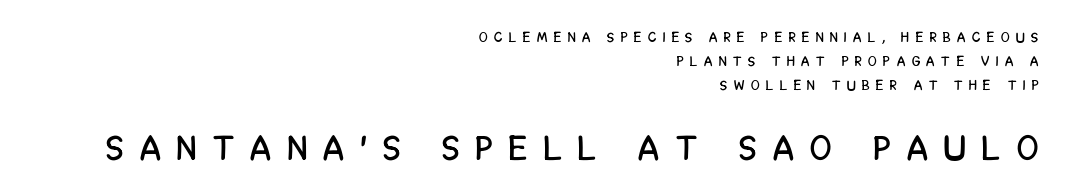
Q: Is the text italic (slanted)? A: No, it is upright.
Q: Is the typeface a serif or a sans-serif typeface? A: Sans-serif.
Q: Is the text underlined? A: No.
Q: How is the paragraph aligned? A: Right-aligned.
Q: Is the spacing between letters normal or unusually wide? A: Unusually wide.
Q: Which block of text is set in a larger size, the first (top) or the second (bottom)? A: The second (bottom) one.
Q: Width (condensed, normal, or wide)? A: Condensed.
Q: Stroke contrast? A: Low.
Q: x-height? A: Large.
Q: Monospaced? A: No.
